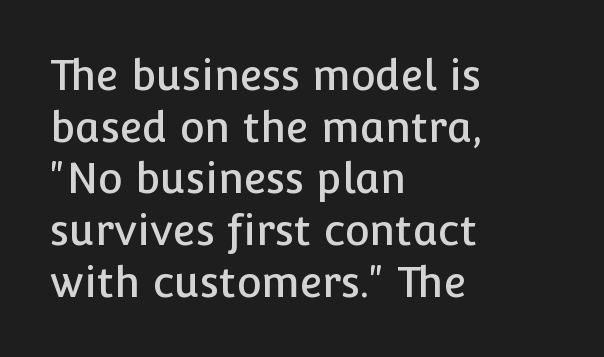
{"serif": "no", "italic": "no", "width": "normal", "stroke_contrast": "low", "x_height": "medium", "monospaced": "no", "underline": "no", "align": "left", "line_spacing_ratio": 1.23, "letter_spacing": "normal", "letter_spacing_em": 0.0, "glyph_px": 42}
